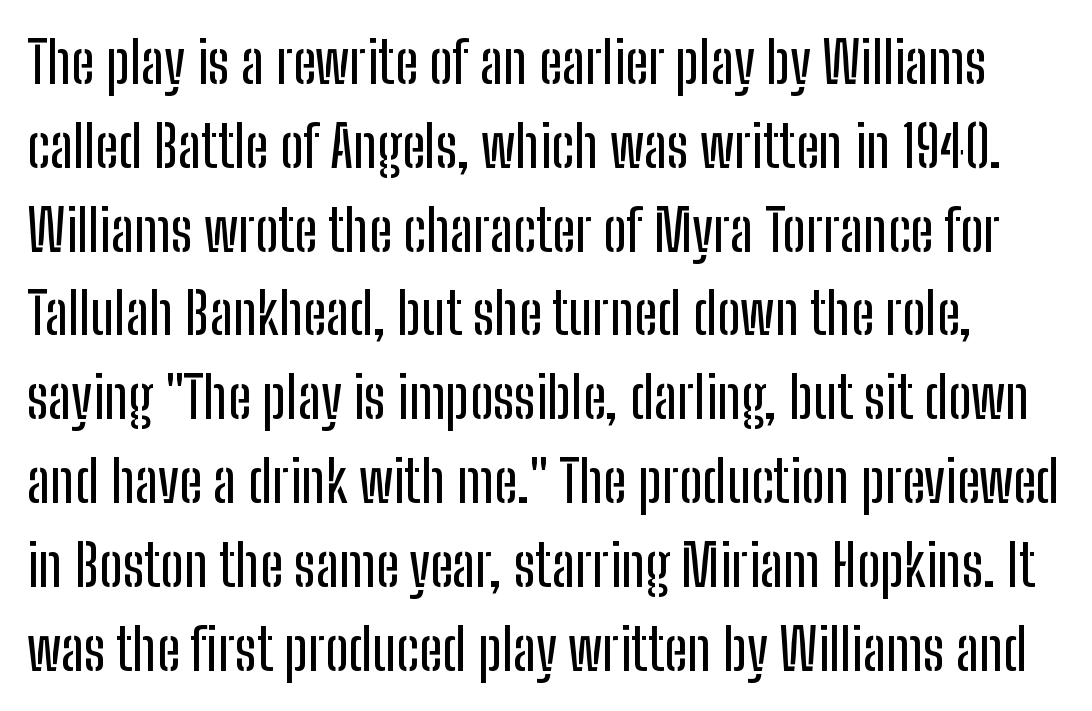
{"serif": "no", "italic": "no", "width": "condensed", "stroke_contrast": "low", "x_height": "medium", "monospaced": "no", "underline": "no", "line_spacing": "normal", "line_spacing_ratio": 1.47, "letter_spacing": "normal", "letter_spacing_em": 0.0, "glyph_px": 57}
